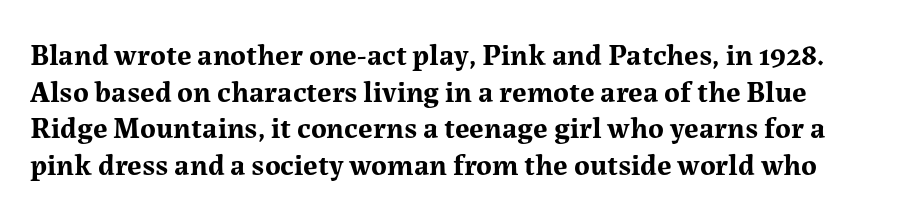
Beneath every word, the page is bare. Standard letterfit; no display-style spreading of the glyphs. Type style note: has serifs. Spacing verdict: proportional, widths tailored to each character. Emphasis by weight is at full strength: bold.
